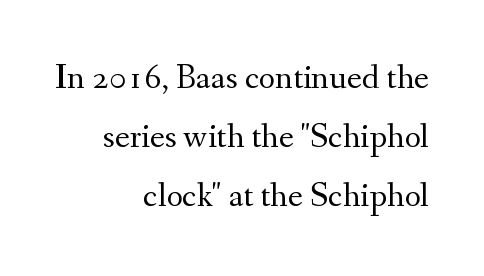
Compared with a typical body face, this is equally light or lighter still. The typography opts for an upright posture over an oblique one. The typesetter chose a ragged-left arrangement here. Words float on clear page, feet unadorned.
